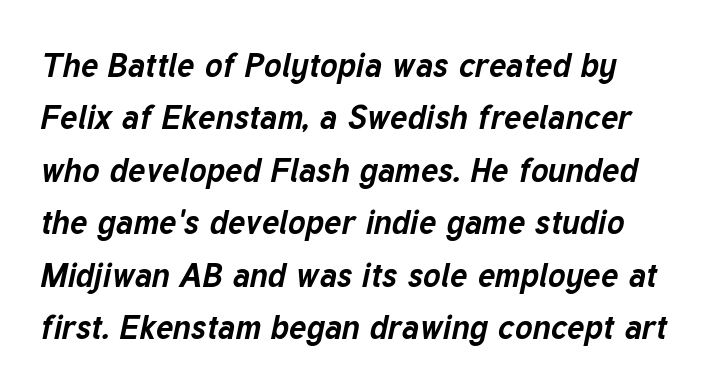
{"italic": "yes", "lean": "right", "slant_degrees": 12, "bold": "yes", "weight": "bold", "width": "normal", "stroke_contrast": "low", "x_height": "medium", "monospaced": "no", "underline": "no", "line_spacing": "normal", "line_spacing_ratio": 1.59, "letter_spacing": "normal", "letter_spacing_em": 0.0, "glyph_px": 33}
